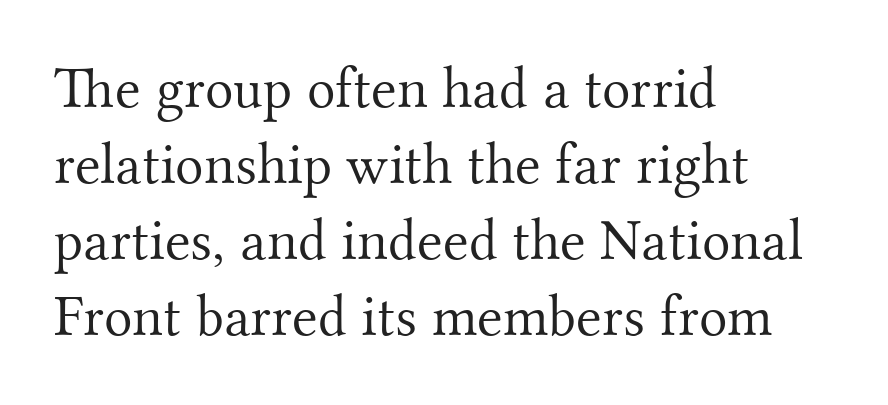
Q: Is the text bold? A: No.
Q: Is the text italic (slanted)? A: No, it is upright.
Q: Is the typeface a serif or a sans-serif typeface? A: Serif.
Q: Is the text underlined? A: No.
Q: How is the paragraph aligned? A: Left-aligned.
Q: Is the spacing between letters normal or unusually wide? A: Normal.
Q: Is the spacing between lines tight, normal or loose? A: Normal.
Q: Width (condensed, normal, or wide)? A: Normal.
Q: Stroke contrast? A: Medium.
Q: x-height? A: Small.
Q: Monospaced? A: No.
